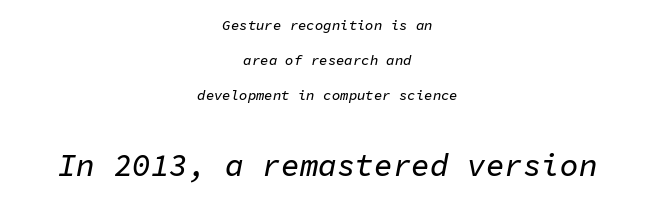
Q: Is the text italic (slanted)? A: Yes, it leans right by about 11 degrees.
Q: Is the text underlined? A: No.
Q: How is the paragraph aligned? A: Centered.
Q: Is the spacing between letters normal or unusually wide? A: Normal.
Q: Is the spacing between lines tight, normal or loose? A: Loose.
Q: Which block of text is set in a larger size, the first (top) or the second (bottom)? A: The second (bottom) one.
Q: Width (condensed, normal, or wide)? A: Normal.
Q: Stroke contrast? A: Low.
Q: x-height? A: Medium.
Q: Monospaced? A: Yes.
